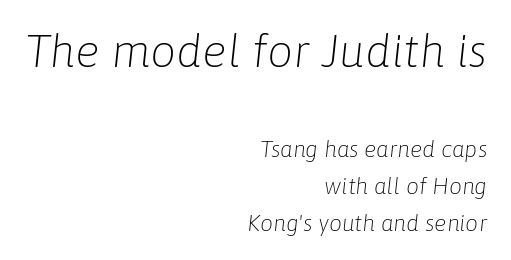
{"italic": "yes", "lean": "right", "slant_degrees": 6, "bold": "no", "weight": "light", "width": "normal", "stroke_contrast": "low", "x_height": "medium", "monospaced": "no", "underline": "no", "align": "right", "line_spacing": "normal", "line_spacing_ratio": 1.61, "letter_spacing": "normal", "letter_spacing_em": 0.0, "larger_block": "first", "size_ratio": 2.0, "glyph_px": 46}
